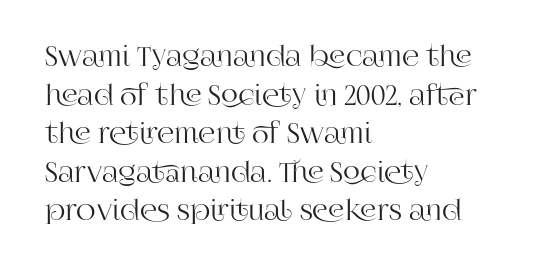
Tracking value appears to be zero — textbook default spacing. The font's upright variant was chosen for this text. Alignment: flush left. Rows of type keep a routine distance in the vertical direction. This rendering features lettering with no underline.
